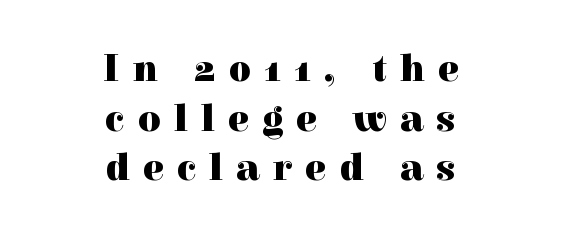
A typesetter would call this proportional, since set widths differ per character. Descender tails drop into unmarked territory. The leading is moderate, giving the passage an even texture. A typesetter would mark this as roman, not italic.
